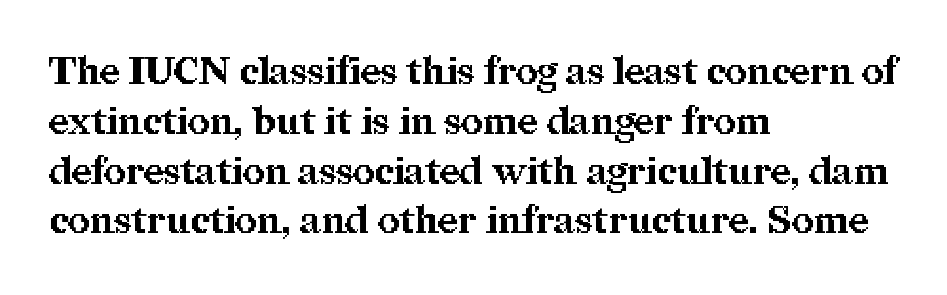
{"serif": "yes", "italic": "no", "bold": "yes", "weight": "bold", "width": "normal", "stroke_contrast": "medium", "x_height": "medium", "monospaced": "no", "underline": "no", "align": "left", "line_spacing": "normal", "line_spacing_ratio": 1.31, "letter_spacing": "normal", "letter_spacing_em": 0.0, "glyph_px": 38}
